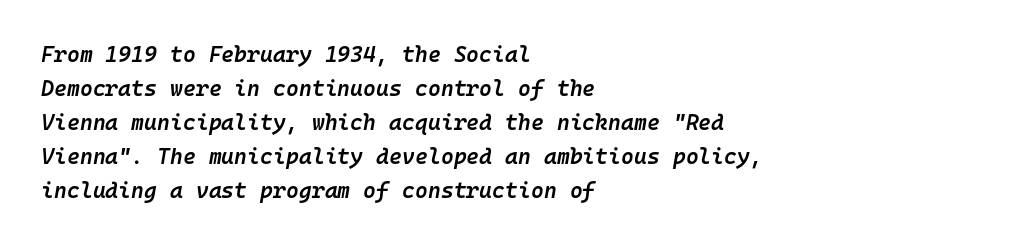
The image shows 22 px text type, italic (leaning right); set left-aligned, normal line spacing (1.54x), normal letter spacing, not underlined.
